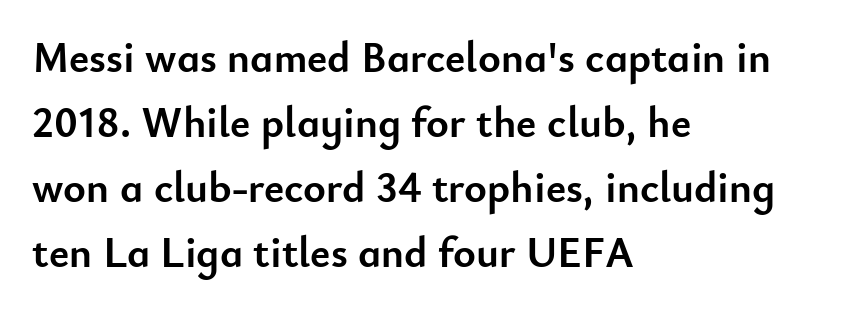
Q: Is the text bold? A: Yes.
Q: Is the text italic (slanted)? A: No, it is upright.
Q: Is the typeface a serif or a sans-serif typeface? A: Sans-serif.
Q: Is the text underlined? A: No.
Q: How is the paragraph aligned? A: Left-aligned.
Q: Is the spacing between letters normal or unusually wide? A: Normal.
Q: Is the spacing between lines tight, normal or loose? A: Normal.
Q: Width (condensed, normal, or wide)? A: Normal.
Q: Stroke contrast? A: Low.
Q: x-height? A: Small.
Q: Monospaced? A: No.
